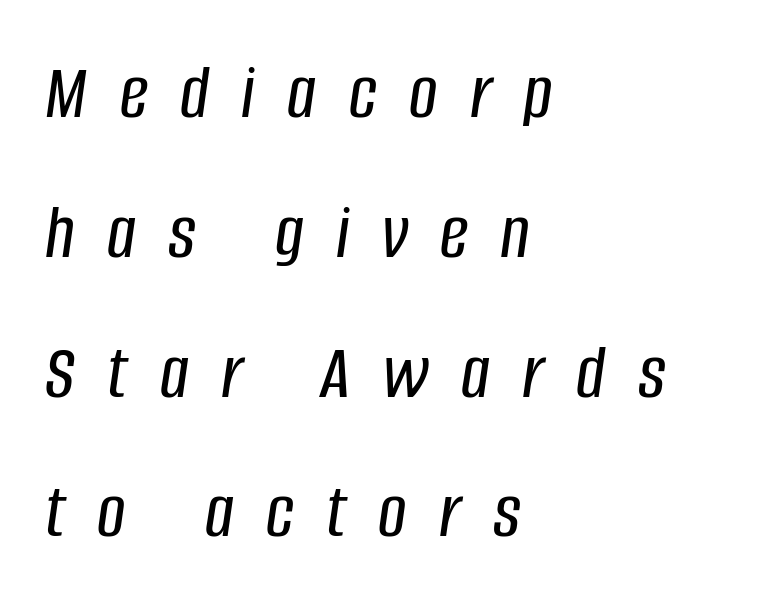
The image shows 79 px condensed type, italic (leaning right); set left-aligned, line spacing 1.77x, unusually wide letter spacing (+0.41 em), not underlined; low stroke contrast and a large x-height.
